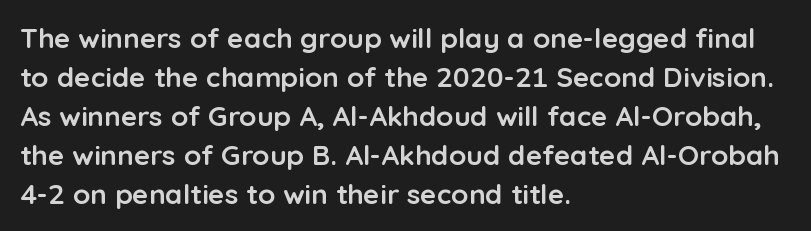
{"serif": "no", "italic": "no", "bold": "yes", "weight": "semibold", "width": "normal", "stroke_contrast": "low", "x_height": "medium", "monospaced": "no", "underline": "no", "align": "left", "line_spacing": "normal", "line_spacing_ratio": 1.39, "letter_spacing": "normal", "letter_spacing_em": 0.0, "glyph_px": 28}
